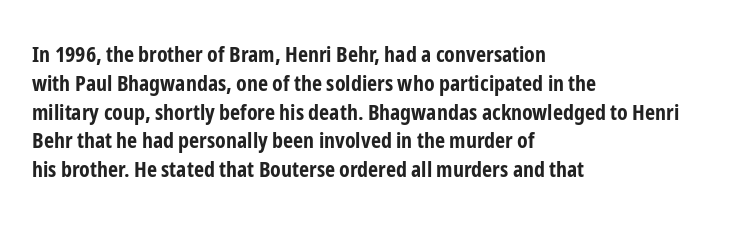
The rows are spaced the way most documents space them. Its strokes are broad and dark, the hallmark of bold type. Posture: upright roman. A bare baseline throughout the passage.
